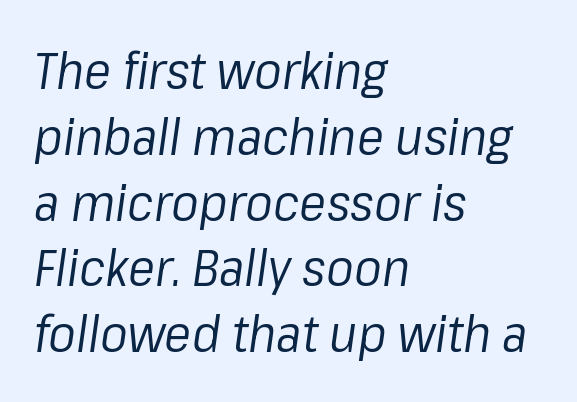
Q: Is the text bold? A: No.
Q: Is the text italic (slanted)? A: Yes, it leans right by about 8 degrees.
Q: Is the text underlined? A: No.
Q: How is the paragraph aligned? A: Left-aligned.
Q: Is the spacing between letters normal or unusually wide? A: Normal.
Q: Is the spacing between lines tight, normal or loose? A: Normal.
Q: Width (condensed, normal, or wide)? A: Normal.
Q: Stroke contrast? A: Low.
Q: x-height? A: Medium.
Q: Monospaced? A: No.
